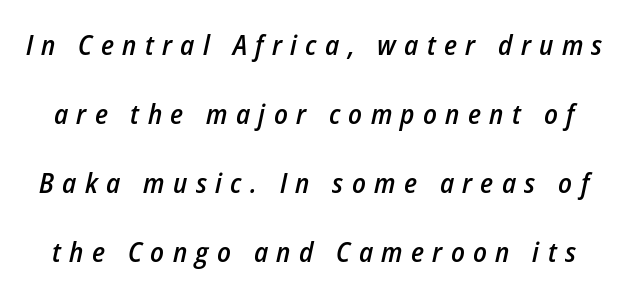
{"italic": "yes", "lean": "right", "slant_degrees": 12, "bold": "semi", "weight": "semibold", "width": "condensed", "stroke_contrast": "low", "x_height": "medium", "monospaced": "no", "underline": "no", "line_spacing": "loose", "line_spacing_ratio": 2.47, "letter_spacing": "wide", "letter_spacing_em": 0.3, "glyph_px": 28}
